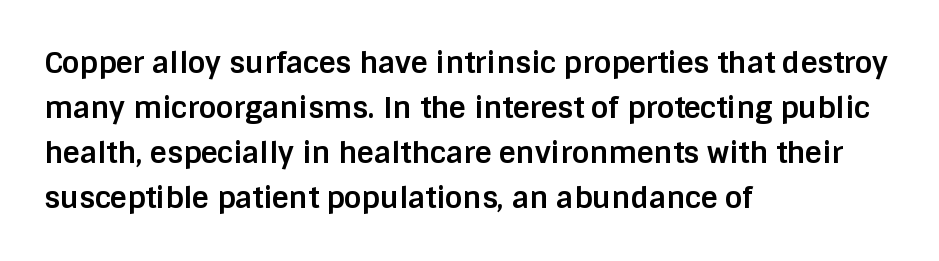
What stands out about the letter spacing? Nothing — it is the standard amount. The face used here has the dense, thick strokes of a bold. Letterform terminals end flat and unadorned throughout the passage. Students, observe: this is what conventionally led text looks like. Glance below the letters and you will spot only blank space.
